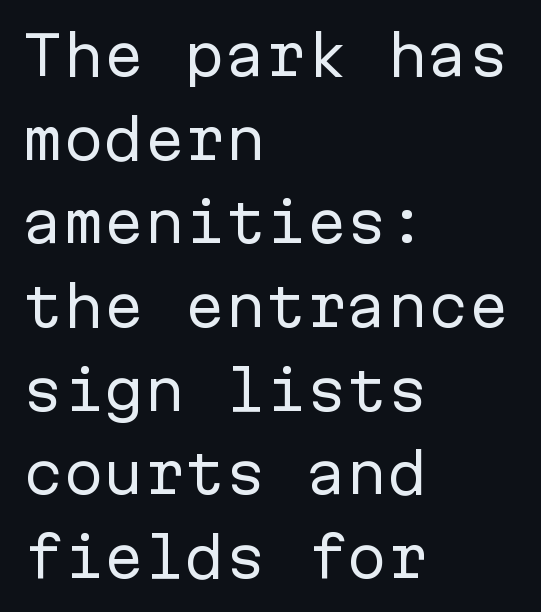
Q: Is the text bold? A: No.
Q: Is the text italic (slanted)? A: No, it is upright.
Q: Is the typeface a serif or a sans-serif typeface? A: Sans-serif.
Q: Is the text underlined? A: No.
Q: How is the paragraph aligned? A: Left-aligned.
Q: Is the spacing between letters normal or unusually wide? A: Normal.
Q: Is the spacing between lines tight, normal or loose? A: Normal.
Q: Width (condensed, normal, or wide)? A: Normal.
Q: Stroke contrast? A: Low.
Q: x-height? A: Medium.
Q: Monospaced? A: Yes.
